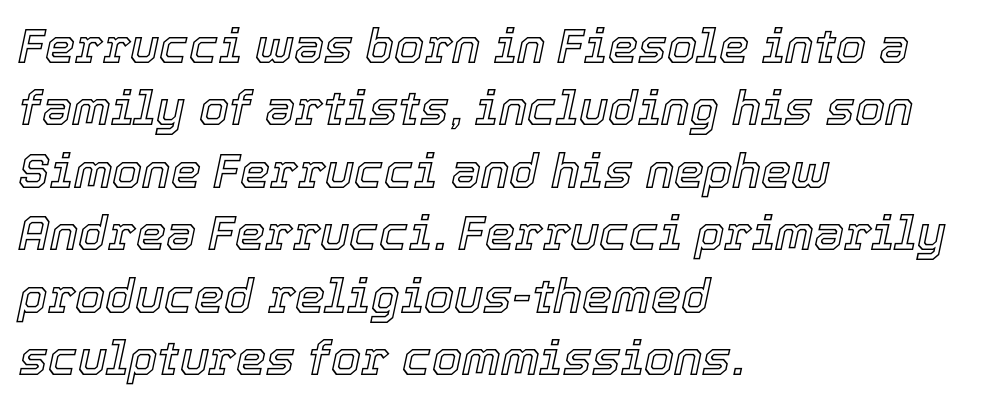
The image shows 48 px text type, italic (leaning right); set left-aligned, normal line spacing (1.3x), normal letter spacing, not underlined; a medium x-height.
